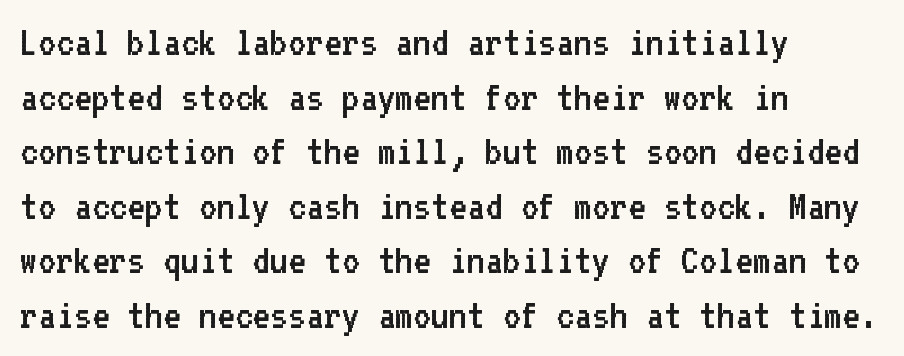
The image shows 43 px regular-weight sans-serif type, upright, monospaced; set left-aligned, normal line spacing (1.27x), normal letter spacing, not underlined; low stroke contrast and a medium x-height.
